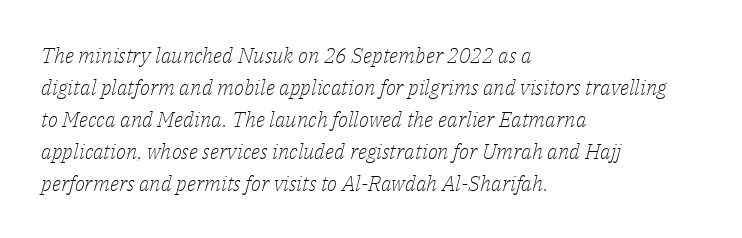
The image shows 21 px text type, italic (leaning right); set left-aligned, normal line spacing (1.52x), normal letter spacing, not underlined.
